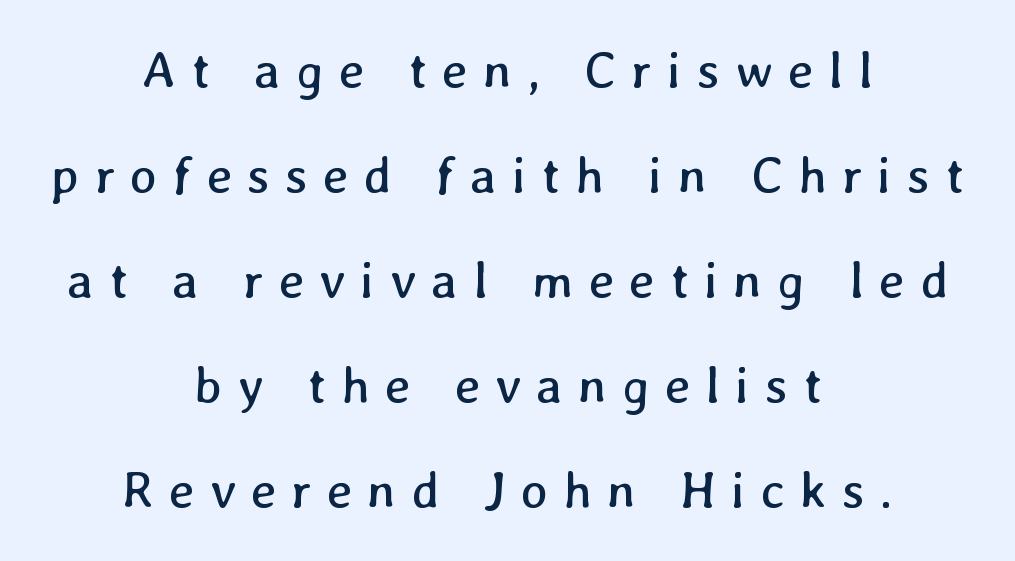
Q: Is the text bold? A: No.
Q: Is the text underlined? A: No.
Q: How is the paragraph aligned? A: Centered.
Q: Is the spacing between letters normal or unusually wide? A: Unusually wide.
Q: Is the spacing between lines tight, normal or loose? A: Loose.
Q: Width (condensed, normal, or wide)? A: Normal.
Q: Stroke contrast? A: Low.
Q: x-height? A: Medium.
Q: Monospaced? A: No.
